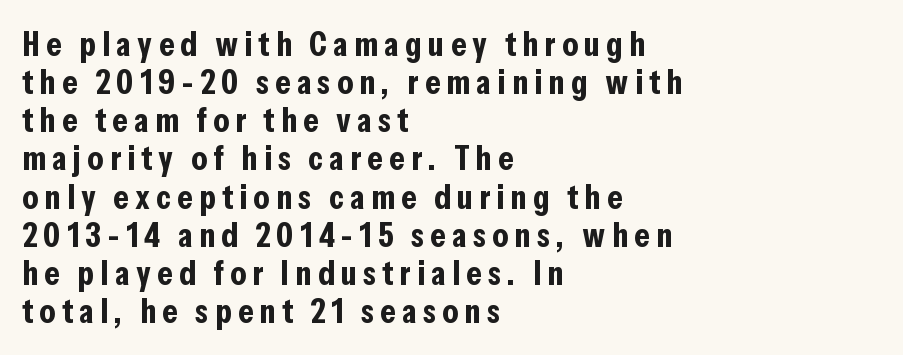
{"serif": "no", "italic": "no", "bold": "yes", "weight": "bold", "width": "condensed", "stroke_contrast": "low", "x_height": "medium", "monospaced": "no", "underline": "no", "align": "left", "line_spacing": "tight", "line_spacing_ratio": 1.09, "glyph_px": 35}
